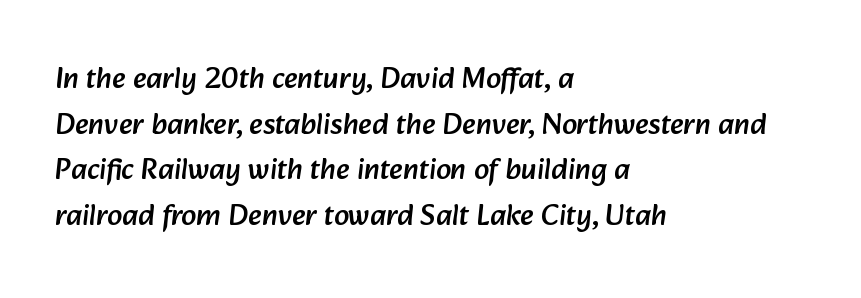
Q: Is the typeface a serif or a sans-serif typeface? A: Sans-serif.
Q: Is the text underlined? A: No.
Q: How is the paragraph aligned? A: Left-aligned.
Q: Is the spacing between letters normal or unusually wide? A: Normal.
Q: Is the spacing between lines tight, normal or loose? A: Normal.
Q: Width (condensed, normal, or wide)? A: Normal.
Q: Stroke contrast? A: Low.
Q: x-height? A: Medium.
Q: Monospaced? A: No.
